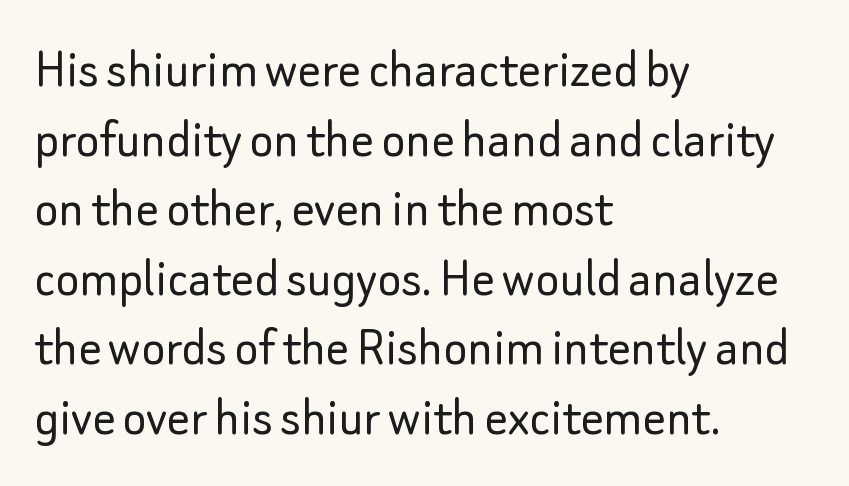
Q: Is the text bold? A: No.
Q: Is the text italic (slanted)? A: No, it is upright.
Q: Is the typeface a serif or a sans-serif typeface? A: Sans-serif.
Q: Is the text underlined? A: No.
Q: How is the paragraph aligned? A: Left-aligned.
Q: Is the spacing between letters normal or unusually wide? A: Normal.
Q: Width (condensed, normal, or wide)? A: Normal.
Q: Stroke contrast? A: Low.
Q: x-height? A: Small.
Q: Monospaced? A: No.
